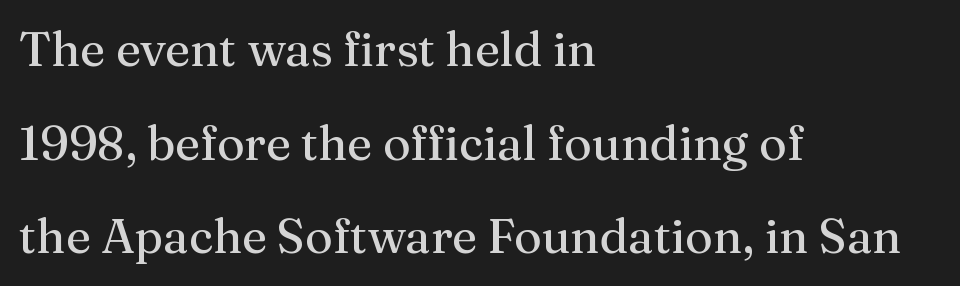
{"serif": "yes", "italic": "no", "bold": "no", "weight": "regular", "width": "normal", "stroke_contrast": "medium", "x_height": "medium", "monospaced": "no", "underline": "no", "align": "left", "line_spacing": "loose", "line_spacing_ratio": 1.95, "letter_spacing": "normal", "letter_spacing_em": 0.0, "glyph_px": 48}
